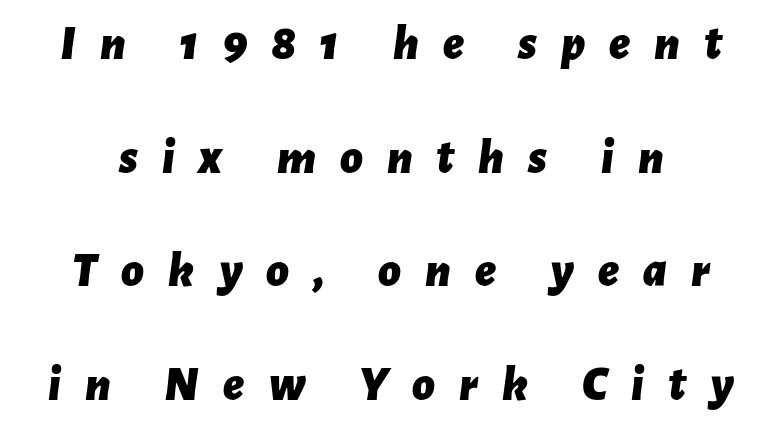
Q: Is the text bold? A: Yes.
Q: Is the text italic (slanted)? A: Yes, it leans right by about 7 degrees.
Q: Is the text underlined? A: No.
Q: Is the spacing between letters normal or unusually wide? A: Unusually wide.
Q: Is the spacing between lines tight, normal or loose? A: Loose.
Q: Width (condensed, normal, or wide)? A: Normal.
Q: Stroke contrast? A: Low.
Q: x-height? A: Medium.
Q: Monospaced? A: No.
